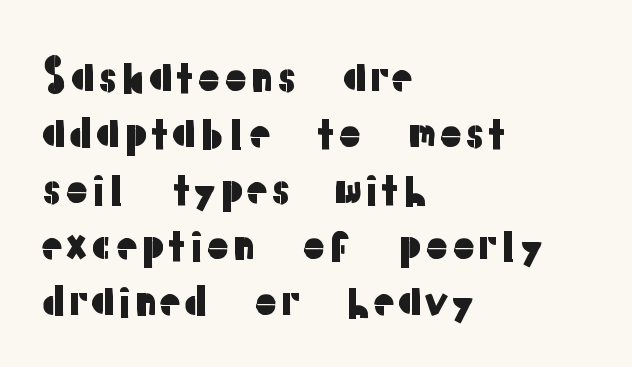
Q: Is the text italic (slanted)? A: No, it is upright.
Q: Is the typeface a serif or a sans-serif typeface? A: Sans-serif.
Q: Is the text underlined? A: No.
Q: How is the paragraph aligned? A: Left-aligned.
Q: Is the spacing between letters normal or unusually wide? A: Normal.
Q: Is the spacing between lines tight, normal or loose? A: Normal.
Q: Width (condensed, normal, or wide)? A: Normal.
Q: Stroke contrast? A: Low.
Q: x-height? A: Medium.
Q: Monospaced? A: No.
